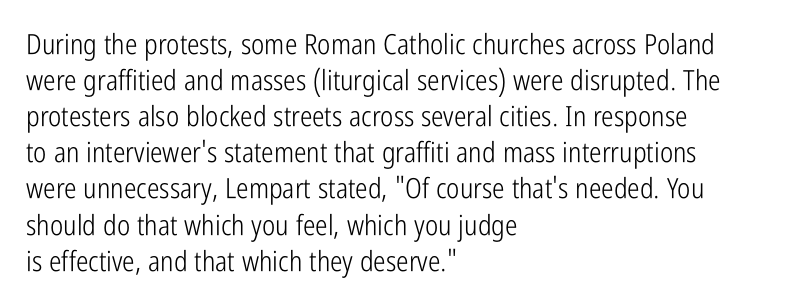
{"serif": "no", "italic": "no", "bold": "no", "weight": "light", "width": "condensed", "stroke_contrast": "low", "x_height": "medium", "monospaced": "no", "underline": "no", "align": "left", "line_spacing": "normal", "line_spacing_ratio": 1.29, "letter_spacing": "normal", "letter_spacing_em": 0.0, "glyph_px": 28}
